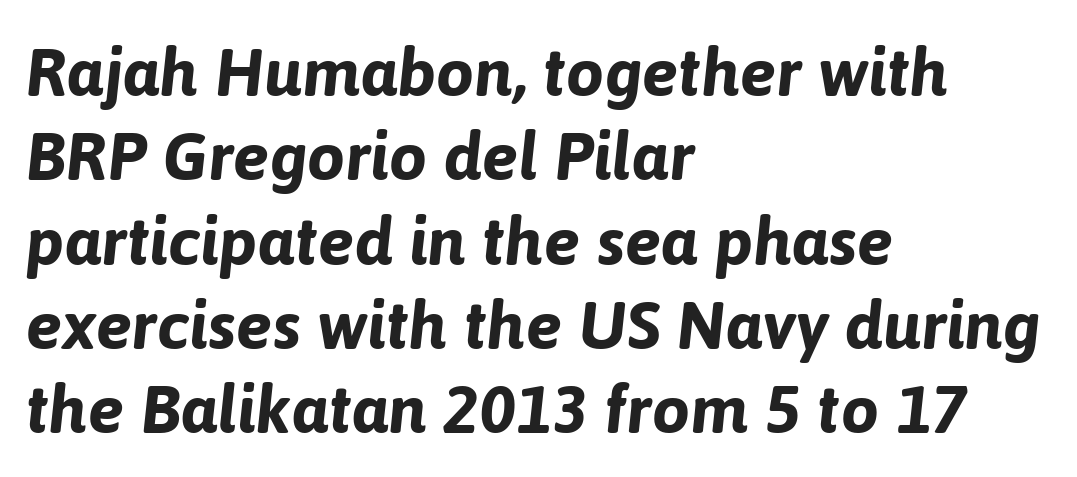
The image shows 68 px bold type, italic (leaning right); set left-aligned, line spacing 1.24x, normal letter spacing, not underlined; low stroke contrast and a medium x-height.
